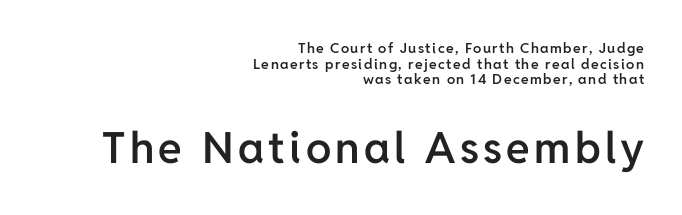
{"serif": "no", "italic": "no", "bold": "semi", "weight": "semibold", "width": "normal", "stroke_contrast": "low", "x_height": "medium", "monospaced": "no", "underline": "no", "align": "right", "line_spacing": "tight", "line_spacing_ratio": 1.11, "larger_block": "second", "size_ratio": 3.07, "glyph_px": 43}
